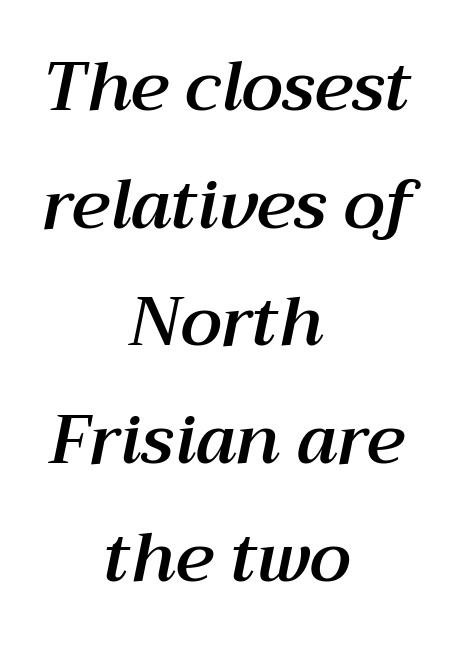
Typeset on center — no edge is straight. Lines of text with bare space underneath. Short note: letters normally spaced. The lettering tilts uniformly, giving the passage an italic look.
